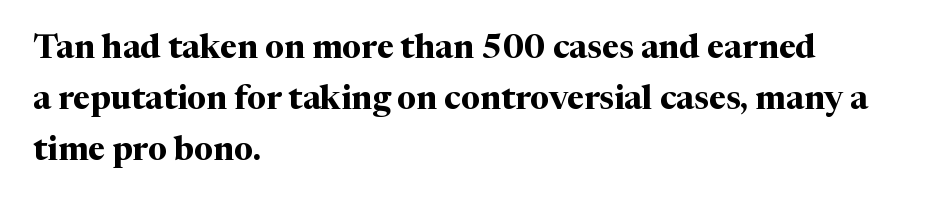
{"serif": "yes", "italic": "no", "bold": "yes", "weight": "bold", "width": "normal", "stroke_contrast": "medium", "x_height": "medium", "monospaced": "no", "underline": "no", "align": "left", "line_spacing": "normal", "line_spacing_ratio": 1.54, "letter_spacing": "normal", "letter_spacing_em": 0.0, "glyph_px": 33}
